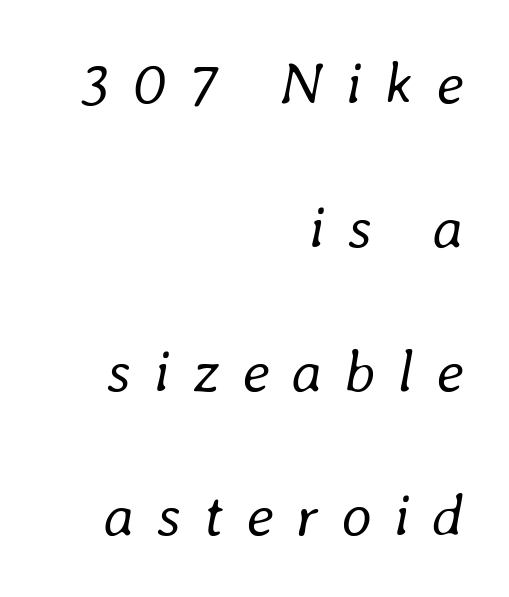
The image shows 60 px regular-weight type, italic (leaning right); set right-aligned, loose line spacing (2.4x), unusually wide letter spacing (+0.37 em), not underlined; low stroke contrast and a medium x-height.
